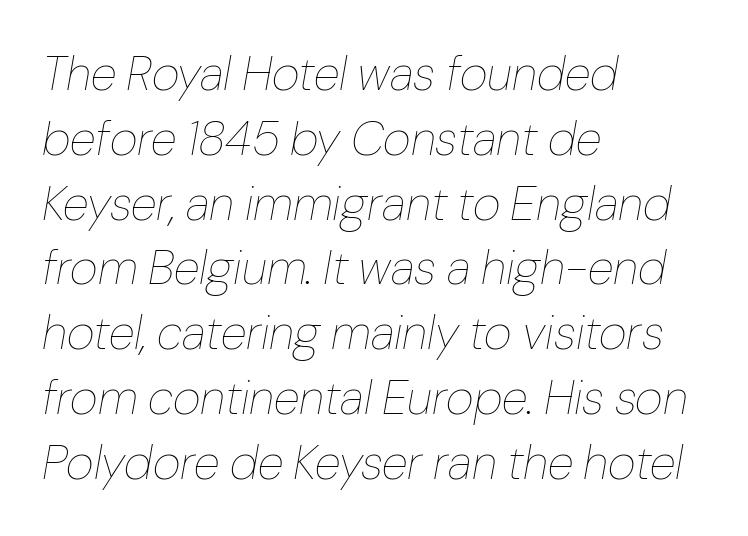
{"italic": "yes", "lean": "right", "slant_degrees": 10, "bold": "no", "weight": "thin", "width": "normal", "stroke_contrast": "low", "x_height": "medium", "monospaced": "no", "underline": "no", "align": "left", "line_spacing": "normal", "line_spacing_ratio": 1.35, "letter_spacing": "normal", "letter_spacing_em": 0.0, "glyph_px": 48}
